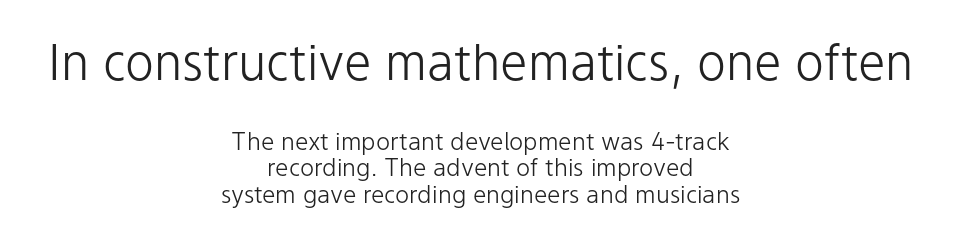
Q: Is the text bold? A: No.
Q: Is the text italic (slanted)? A: No, it is upright.
Q: Is the typeface a serif or a sans-serif typeface? A: Sans-serif.
Q: Is the text underlined? A: No.
Q: How is the paragraph aligned? A: Centered.
Q: Is the spacing between letters normal or unusually wide? A: Normal.
Q: Is the spacing between lines tight, normal or loose? A: Tight.
Q: Which block of text is set in a larger size, the first (top) or the second (bottom)? A: The first (top) one.
Q: Width (condensed, normal, or wide)? A: Normal.
Q: Stroke contrast? A: Low.
Q: x-height? A: Medium.
Q: Monospaced? A: No.
